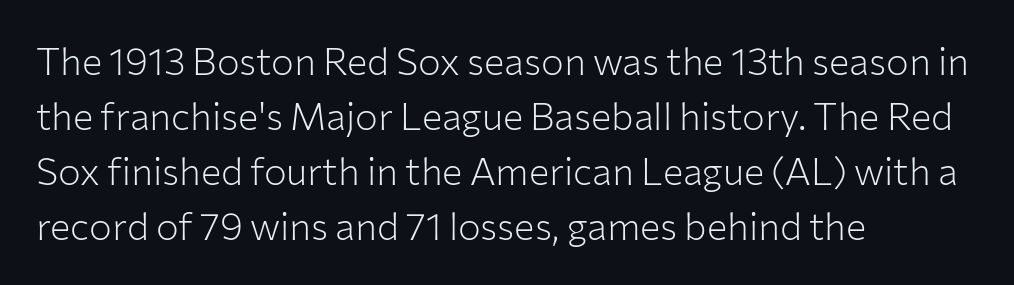
The image shows 38 px light sans-serif type, upright; set left-aligned, normal line spacing (1.45x), normal letter spacing, not underlined; low stroke contrast and a medium x-height.
